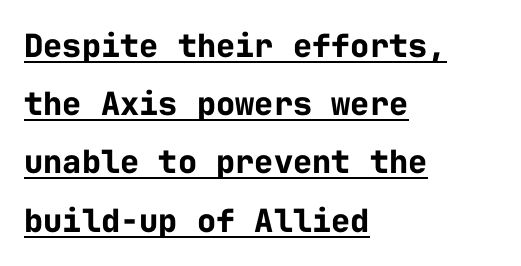
The image shows 32 px bold sans-serif type, upright, monospaced; set left-aligned, line spacing 1.82x, normal letter spacing, underlined; low stroke contrast and a medium x-height.
